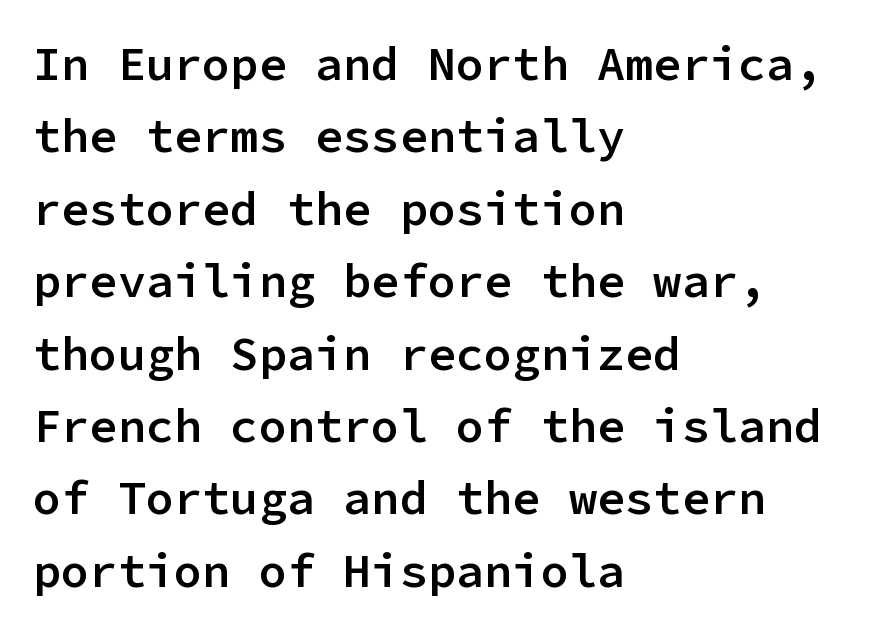
Q: Is the text bold? A: Semi-bold.
Q: Is the text italic (slanted)? A: No, it is upright.
Q: Is the typeface a serif or a sans-serif typeface? A: Sans-serif.
Q: Is the text underlined? A: No.
Q: How is the paragraph aligned? A: Left-aligned.
Q: Is the spacing between letters normal or unusually wide? A: Normal.
Q: Is the spacing between lines tight, normal or loose? A: Normal.
Q: Width (condensed, normal, or wide)? A: Normal.
Q: Stroke contrast? A: Low.
Q: x-height? A: Medium.
Q: Monospaced? A: Yes.
